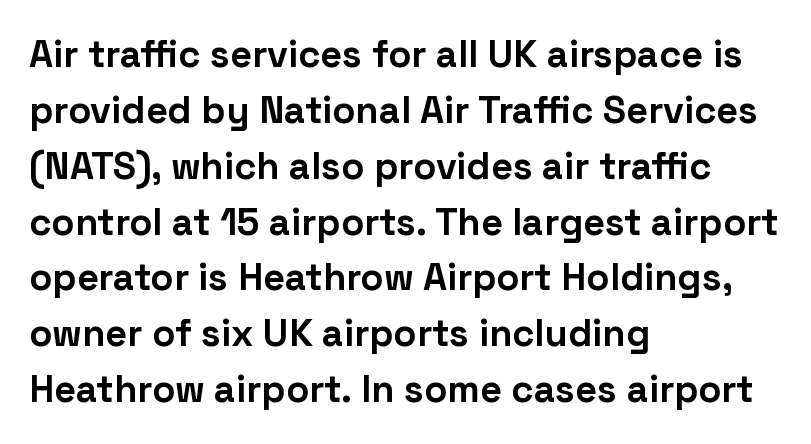
Q: Is the text bold? A: Yes.
Q: Is the text italic (slanted)? A: No, it is upright.
Q: Is the typeface a serif or a sans-serif typeface? A: Sans-serif.
Q: Is the text underlined? A: No.
Q: How is the paragraph aligned? A: Left-aligned.
Q: Is the spacing between letters normal or unusually wide? A: Normal.
Q: Is the spacing between lines tight, normal or loose? A: Normal.
Q: Width (condensed, normal, or wide)? A: Normal.
Q: Stroke contrast? A: Low.
Q: x-height? A: Medium.
Q: Monospaced? A: No.
